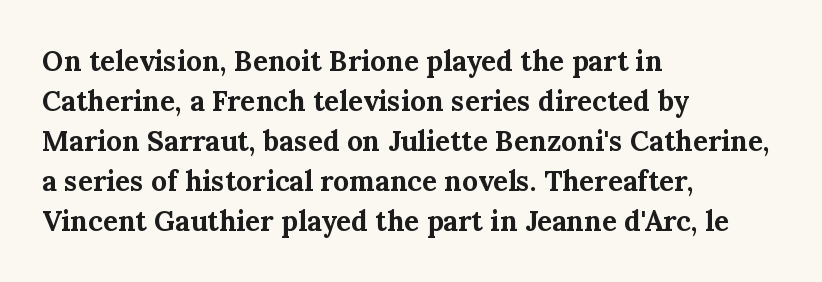
Q: Is the text bold? A: Yes.
Q: Is the text italic (slanted)? A: No, it is upright.
Q: Is the typeface a serif or a sans-serif typeface? A: Serif.
Q: Is the text underlined? A: No.
Q: How is the paragraph aligned? A: Left-aligned.
Q: Is the spacing between letters normal or unusually wide? A: Normal.
Q: Is the spacing between lines tight, normal or loose? A: Normal.
Q: Width (condensed, normal, or wide)? A: Normal.
Q: Stroke contrast? A: Medium.
Q: x-height? A: Medium.
Q: Monospaced? A: No.
